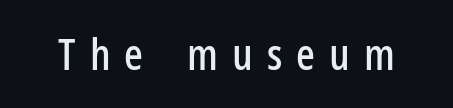
Q: Is the text italic (slanted)? A: No, it is upright.
Q: Is the typeface a serif or a sans-serif typeface? A: Sans-serif.
Q: Is the text underlined? A: No.
Q: Is the spacing between letters normal or unusually wide? A: Unusually wide.
Q: Width (condensed, normal, or wide)? A: Condensed.
Q: Stroke contrast? A: Low.
Q: x-height? A: Medium.
Q: Monospaced? A: No.
